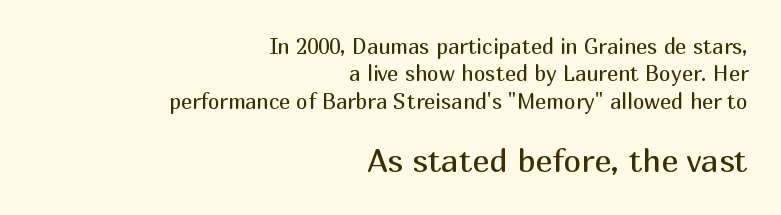
Q: Is the text bold? A: No.
Q: Is the text italic (slanted)? A: No, it is upright.
Q: Is the typeface a serif or a sans-serif typeface? A: Sans-serif.
Q: Is the text underlined? A: No.
Q: How is the paragraph aligned? A: Right-aligned.
Q: Is the spacing between letters normal or unusually wide? A: Normal.
Q: Is the spacing between lines tight, normal or loose? A: Normal.
Q: Which block of text is set in a larger size, the first (top) or the second (bottom)? A: The second (bottom) one.
Q: Width (condensed, normal, or wide)? A: Normal.
Q: Stroke contrast? A: Medium.
Q: x-height? A: Medium.
Q: Monospaced? A: No.
